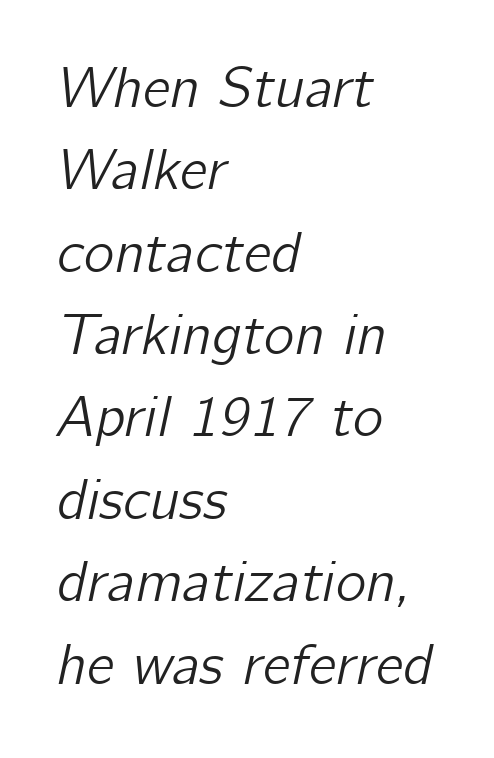
Standard letterfit; no display-style spreading of the glyphs. Emphasis-style slanted type is in use. Descender tails drop into unmarked territory. The letters advance in unequal steps, a hallmark of proportional type. The block of text has a typical density, with ordinary space between rows.
